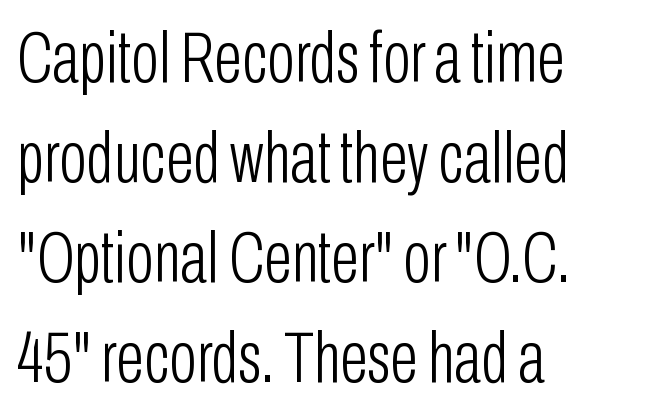
The image shows 73 px light, condensed sans-serif type, upright; set left-aligned, normal line spacing (1.37x), normal letter spacing, not underlined; low stroke contrast and a medium x-height.
